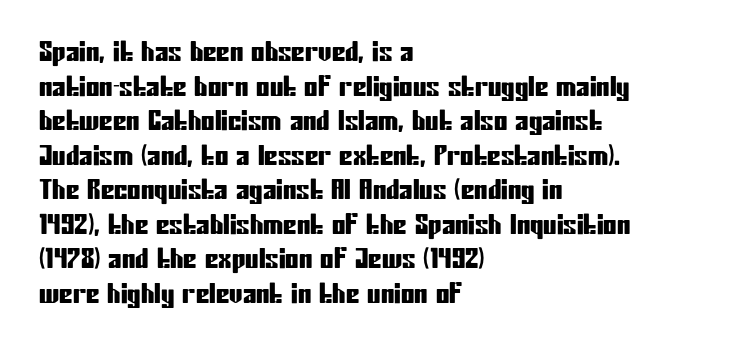
Q: Is the text italic (slanted)? A: No, it is upright.
Q: Is the text underlined? A: No.
Q: How is the paragraph aligned? A: Left-aligned.
Q: Is the spacing between letters normal or unusually wide? A: Normal.
Q: Is the spacing between lines tight, normal or loose? A: Normal.
